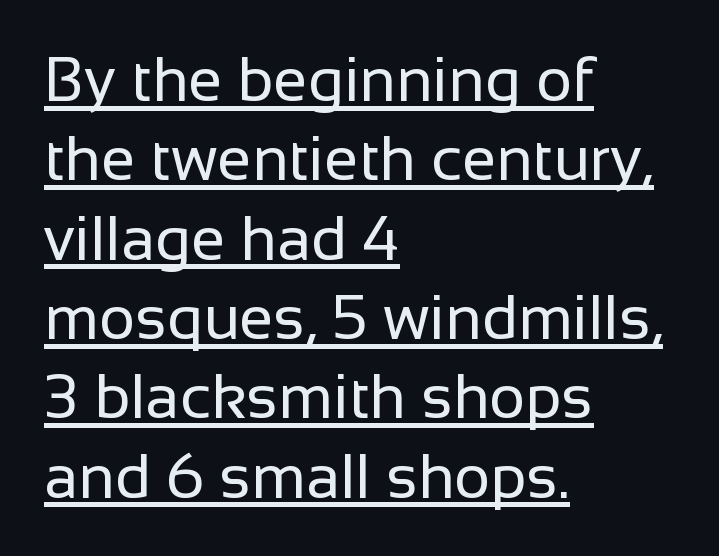
No letter is thick-stroked: the sample isn't bold. Short note: letters normally spaced. Alignment: flush left. This sample carries an underscore along the baseline area. Here the designer chose a conventional face with non-uniform glyph widths.
